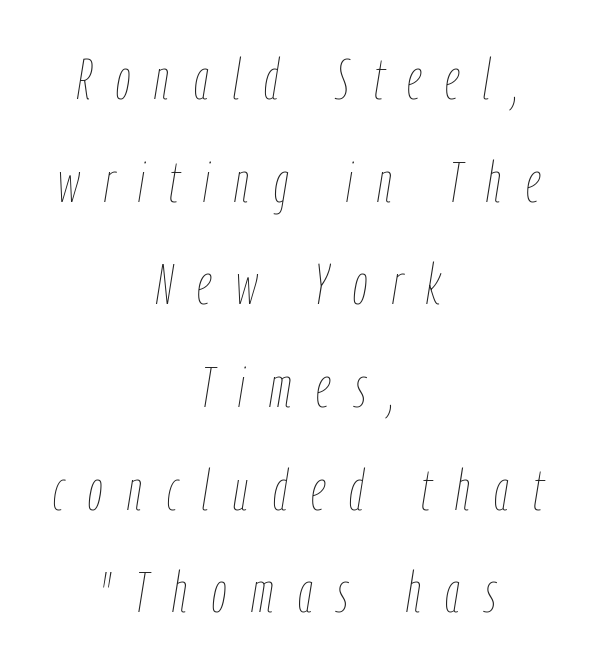
{"italic": "yes", "lean": "right", "slant_degrees": 9, "bold": "no", "weight": "thin", "width": "condensed", "stroke_contrast": "low", "x_height": "medium", "monospaced": "no", "underline": "no", "align": "center", "line_spacing_ratio": 1.77, "letter_spacing": "wide", "letter_spacing_em": 0.42, "glyph_px": 58}
